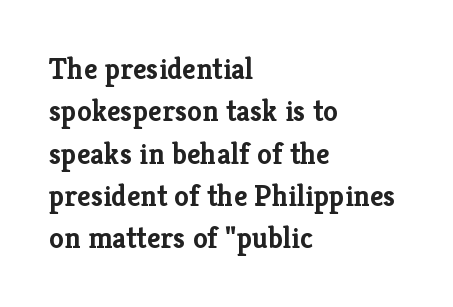
{"serif": "yes", "italic": "no", "bold": "yes", "weight": "semibold", "width": "normal", "stroke_contrast": "low", "x_height": "medium", "monospaced": "no", "underline": "no", "align": "left", "line_spacing": "normal", "line_spacing_ratio": 1.41, "letter_spacing": "normal", "letter_spacing_em": 0.0, "glyph_px": 30}
